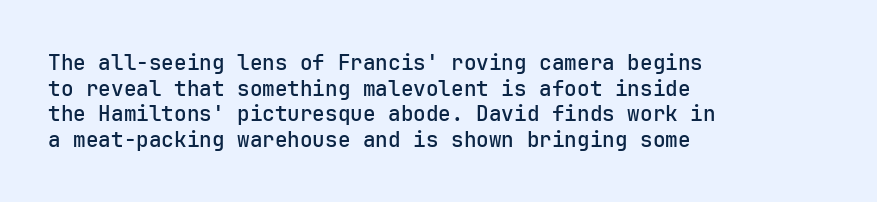
Line beginnings align vertically; line endings do not. Posture: vertical. A typesetter would call this zero additional tracking. The baseline area is clear.
